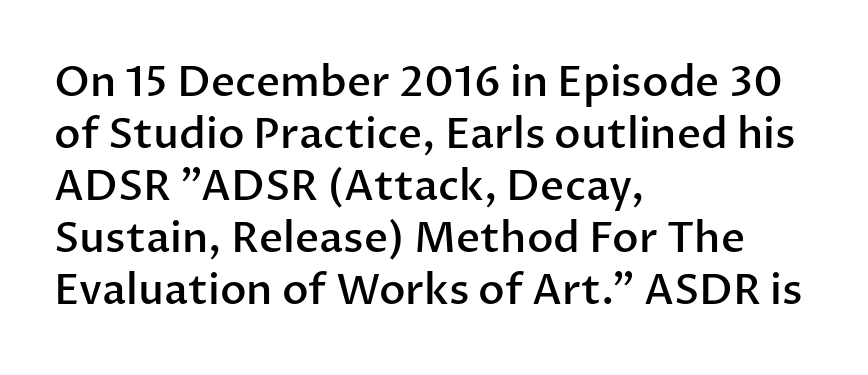
Q: Is the text bold? A: Semi-bold.
Q: Is the text italic (slanted)? A: No, it is upright.
Q: Is the typeface a serif or a sans-serif typeface? A: Sans-serif.
Q: Is the text underlined? A: No.
Q: How is the paragraph aligned? A: Left-aligned.
Q: Is the spacing between letters normal or unusually wide? A: Normal.
Q: Width (condensed, normal, or wide)? A: Normal.
Q: Stroke contrast? A: Low.
Q: x-height? A: Medium.
Q: Monospaced? A: No.
